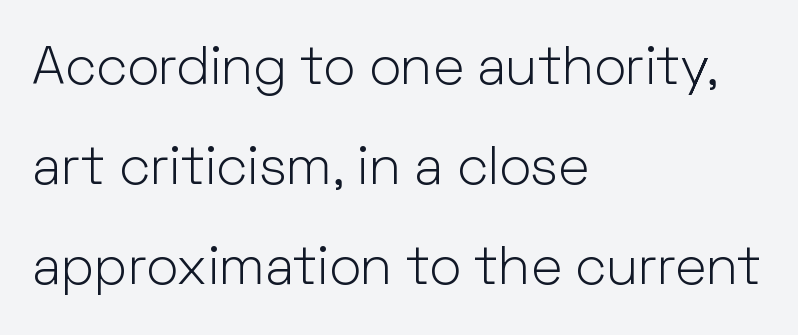
Q: Is the text bold? A: No.
Q: Is the text italic (slanted)? A: No, it is upright.
Q: Is the typeface a serif or a sans-serif typeface? A: Sans-serif.
Q: Is the text underlined? A: No.
Q: How is the paragraph aligned? A: Left-aligned.
Q: Is the spacing between letters normal or unusually wide? A: Normal.
Q: Width (condensed, normal, or wide)? A: Normal.
Q: Stroke contrast? A: Low.
Q: x-height? A: Medium.
Q: Monospaced? A: No.
